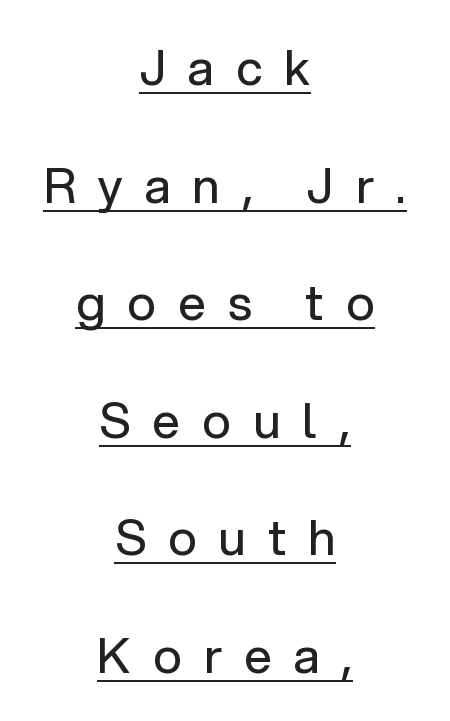
Q: Is the text bold? A: No.
Q: Is the text italic (slanted)? A: No, it is upright.
Q: Is the typeface a serif or a sans-serif typeface? A: Sans-serif.
Q: Is the text underlined? A: Yes.
Q: How is the paragraph aligned? A: Centered.
Q: Is the spacing between letters normal or unusually wide? A: Unusually wide.
Q: Is the spacing between lines tight, normal or loose? A: Loose.
Q: Width (condensed, normal, or wide)? A: Normal.
Q: Stroke contrast? A: Low.
Q: x-height? A: Medium.
Q: Monospaced? A: No.
